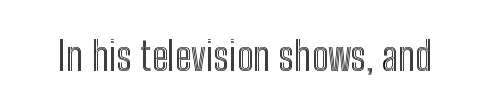
Between one letter and the next there's only the usual sliver of space. The space beneath each line is pristine and unruled. Looks like regular typesetting: each glyph gets only the width it needs. It's the straight-up-and-down kind of type.
